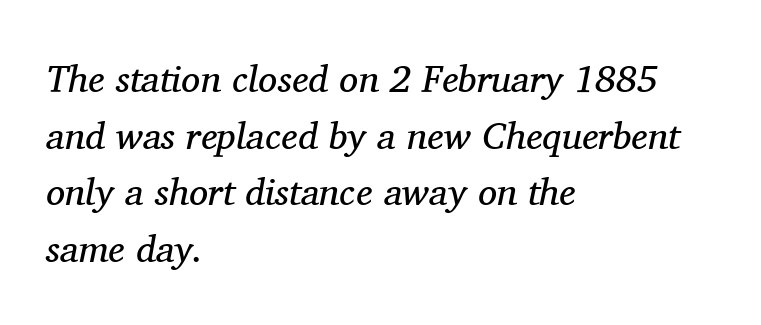
The image shows 38 px regular-weight serif type, italic (leaning right); set left-aligned, normal line spacing (1.49x), normal letter spacing, not underlined; medium stroke contrast and a medium x-height.
